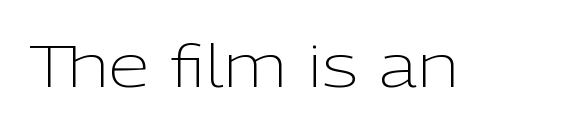
The image shows 59 px light sans-serif type, upright; set normal letter spacing, not underlined; low stroke contrast and a medium x-height.
